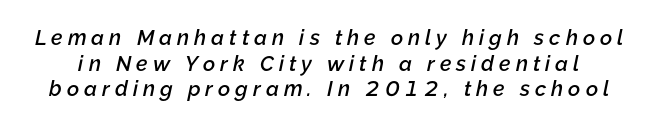
Substantial extra tracking has been applied to these lines. A semibold gives these letters moderate extra thickness, short of bold. Every character sits at an angle, as italics do. Honestly, there is no underline to notice here at all.
